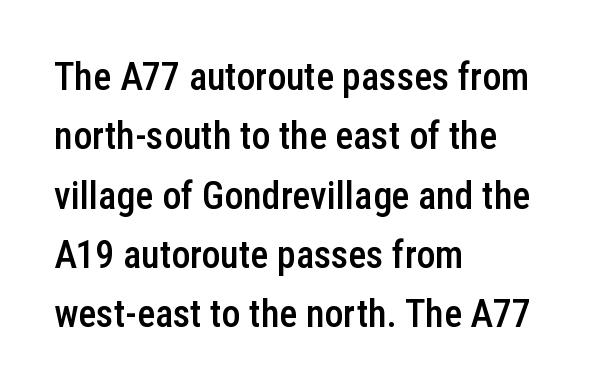
Q: Is the text bold? A: Semi-bold.
Q: Is the text italic (slanted)? A: No, it is upright.
Q: Is the typeface a serif or a sans-serif typeface? A: Sans-serif.
Q: Is the text underlined? A: No.
Q: How is the paragraph aligned? A: Left-aligned.
Q: Is the spacing between letters normal or unusually wide? A: Normal.
Q: Is the spacing between lines tight, normal or loose? A: Normal.
Q: Width (condensed, normal, or wide)? A: Condensed.
Q: Stroke contrast? A: Low.
Q: x-height? A: Medium.
Q: Monospaced? A: No.
